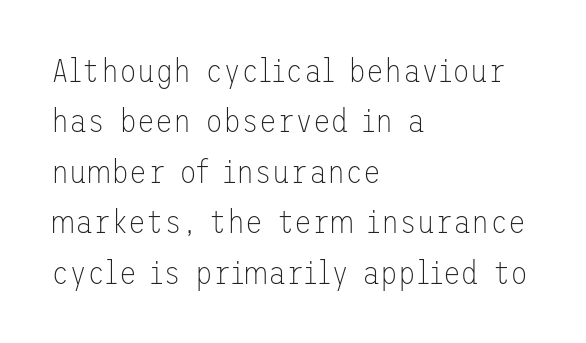
Check under the words: just untouched page. The face used here is rendered with its standard letterfit. Nope, not italic — everything's standing straight. The lines in this sample share a left origin and differ only in where they stop. The face looks like a standard text weight, possibly lighter.
